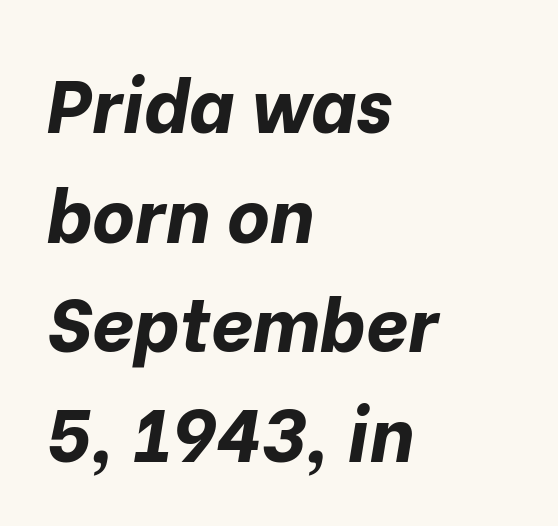
The string is rendered with underlining switched off. Think of a printed novel: that variable character pitch is what you see here. Weight check: bold — yes, fully. All the whitespace from short lines collects on the right.
